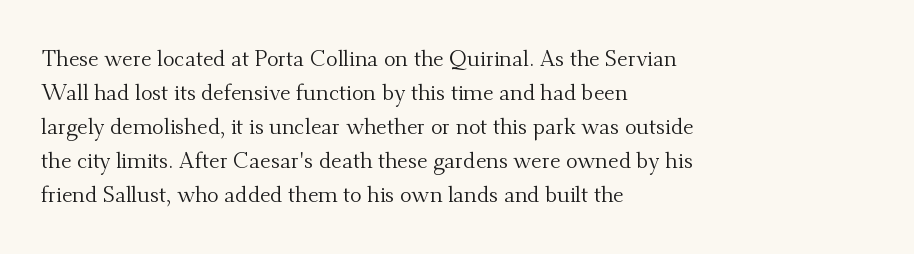
The image shows 22 px text type, upright; set left-aligned, normal line spacing (1.54x), normal letter spacing, not underlined.
